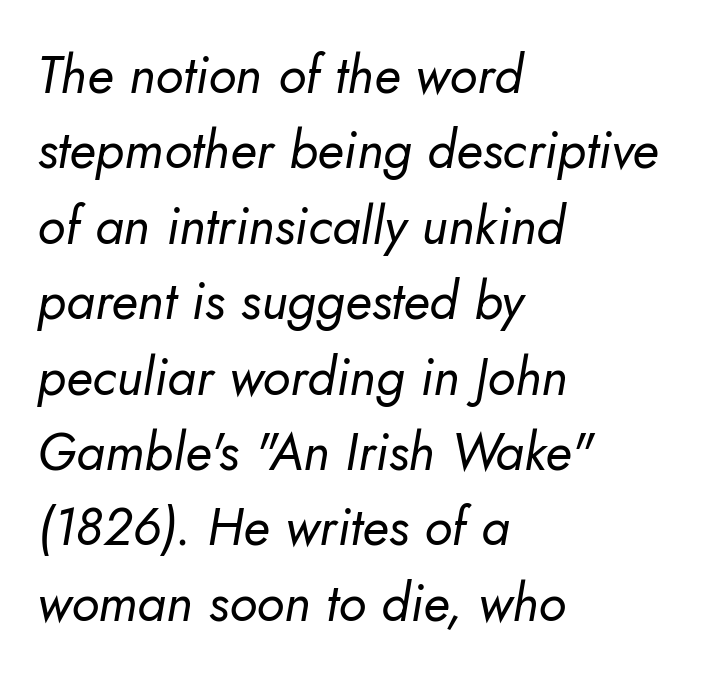
Every row of glyphs begins at an identical x-position on the left. Is the stroke heavy? The answer is a plain regular-or-lighter. Rows of type keep a routine distance in the vertical direction. Is this a fixed-width face? No — the glyphs have proportional, varying widths. Style check: oblique.
